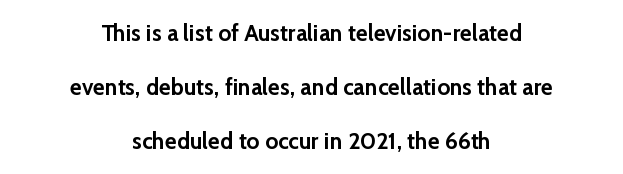
Layout note: lines centered. Plain, unruled lines of type. Short note: letters normally spaced. Set as a true bold cut, around the 700 mark.
